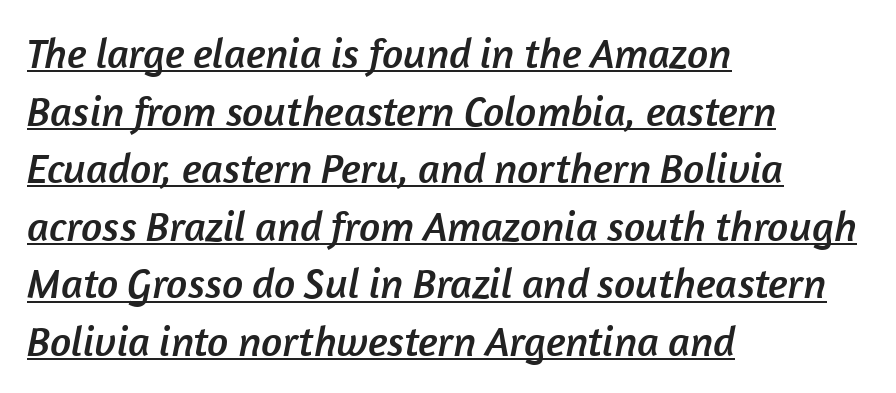
Each letter's strokes conclude bluntly, with no projecting serifs. Proportional: the letters do not fall into vertical columns. Each line of the rendering has a horizontal stroke beneath the glyphs. The rows are spaced the way most documents space them. Visually the block forms a straight wall on the left and a jagged coastline on the right.
